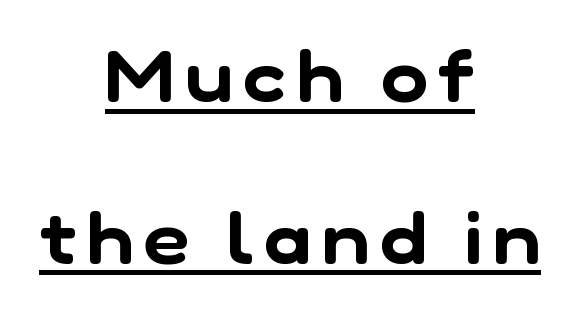
Horizontally, the lines are justified to the midpoint only. Here the designer chose a conventional face with non-uniform glyph widths. The passage shown is underscored from start to finish. A sans-serif font was chosen for this passage.
